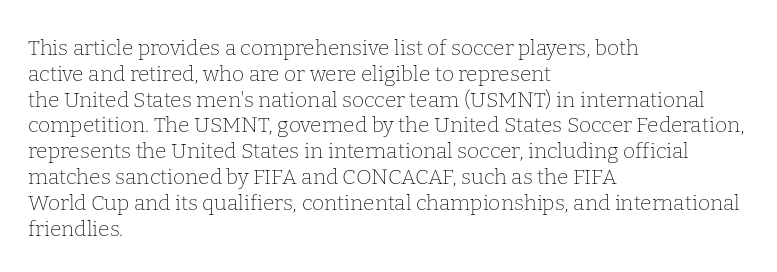
Q: Is the text bold? A: No.
Q: Is the text italic (slanted)? A: No, it is upright.
Q: Is the text underlined? A: No.
Q: How is the paragraph aligned? A: Left-aligned.
Q: Is the spacing between letters normal or unusually wide? A: Normal.
